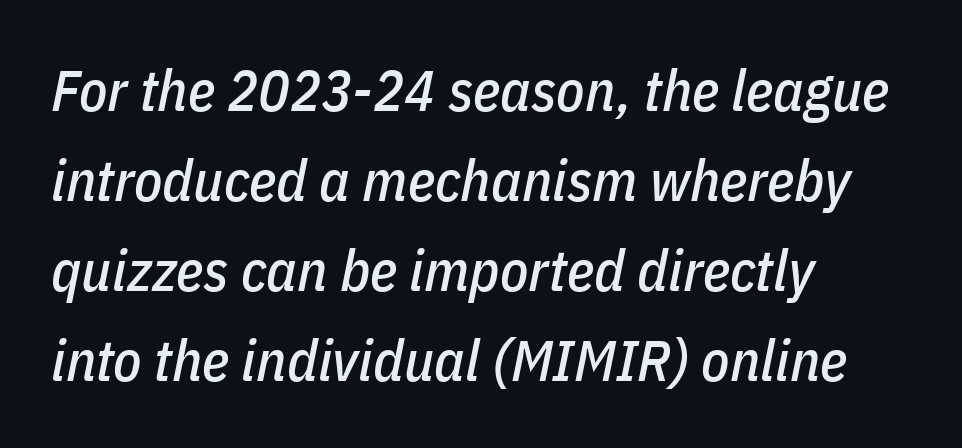
The passage shown has conventional tracking throughout. The face used here is proportionally spaced, like ordinary book or web type. Horizontal bands of white between lines are of average thickness. Quick note: italic. Alignment: flush left.
